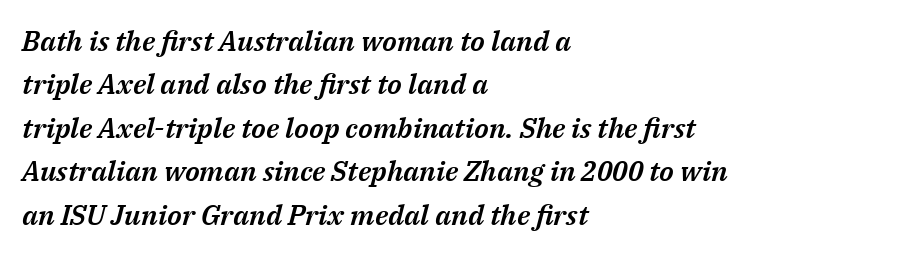
The image shows 28 px text type, italic (leaning right); set left-aligned, normal line spacing (1.55x), normal letter spacing, not underlined; medium stroke contrast and a medium x-height.
